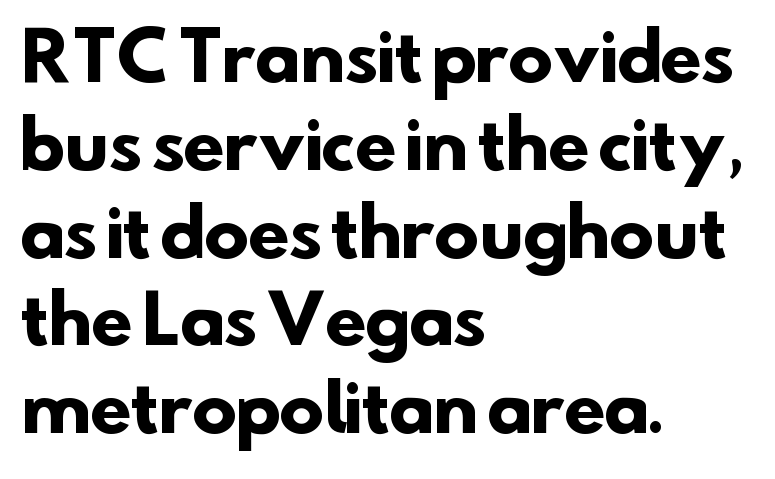
This sample keeps an unexceptional amount of space between lines. The designer went with a sans here, leaving each stem footless. Underline: absent. Here the designer chose a conventional face with non-uniform glyph widths. Heavy, bold letterforms. The gaps between neighbouring characters are ordinary and unremarkable.
